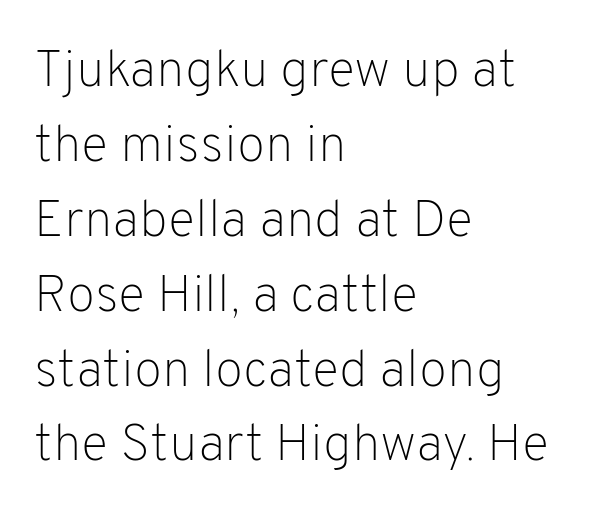
Q: Is the text bold? A: No.
Q: Is the text italic (slanted)? A: No, it is upright.
Q: Is the typeface a serif or a sans-serif typeface? A: Sans-serif.
Q: Is the text underlined? A: No.
Q: How is the paragraph aligned? A: Left-aligned.
Q: Is the spacing between letters normal or unusually wide? A: Normal.
Q: Is the spacing between lines tight, normal or loose? A: Normal.
Q: Width (condensed, normal, or wide)? A: Normal.
Q: Stroke contrast? A: Low.
Q: x-height? A: Medium.
Q: Monospaced? A: No.
